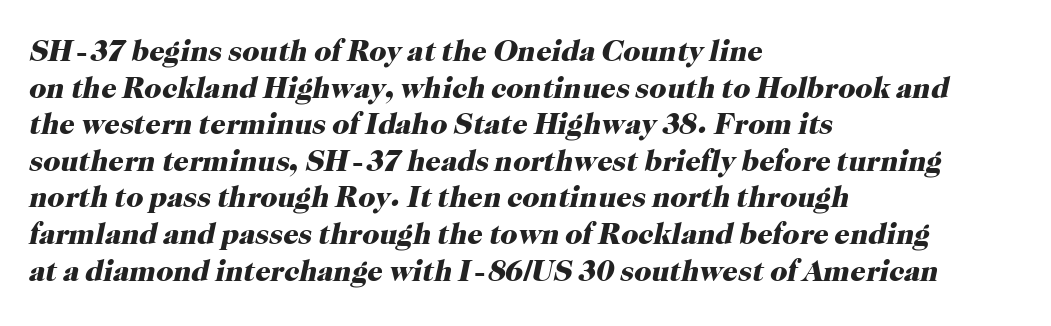
Rule under the text: the space is simply empty. The face used here has a pronounced slope to its letters. You'd pick this weight for a headline — it's a proper bold. These lines keep a tight, regular rhythm from letter to letter. Serifs: yes, visible at the terminals of the letterforms. Horizontal alignment here is leftward, the default for most running prose.
